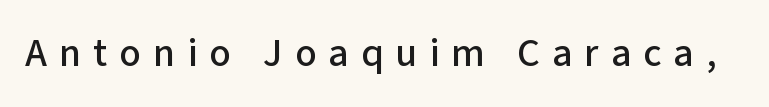
{"serif": "no", "italic": "no", "width": "normal", "stroke_contrast": "low", "x_height": "medium", "monospaced": "no", "underline": "no", "letter_spacing": "wide", "letter_spacing_em": 0.3, "glyph_px": 40}
